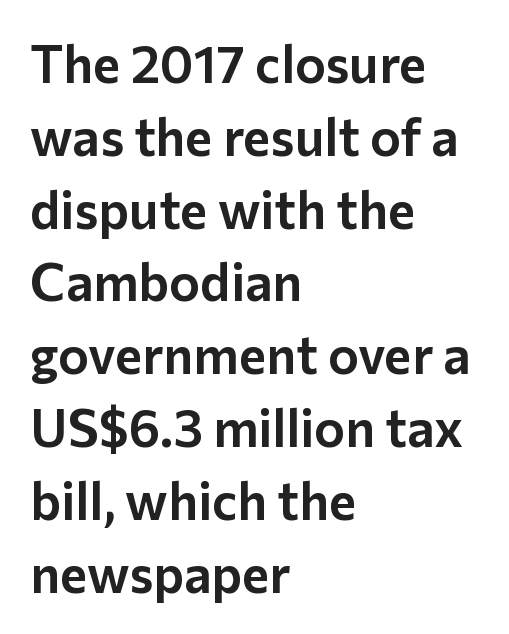
The image shows 52 px sans-serif type, upright; set left-aligned, normal line spacing (1.4x), normal letter spacing, not underlined; low stroke contrast and a medium x-height.
